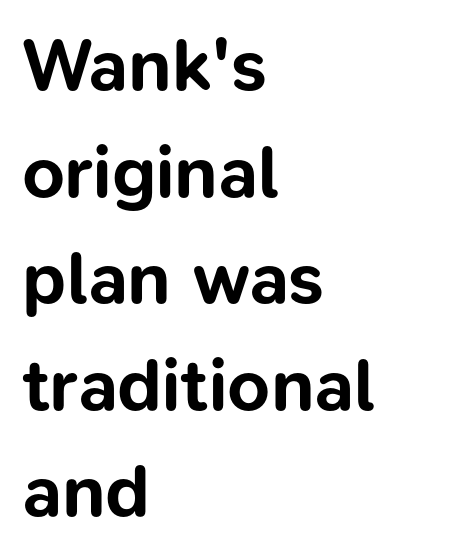
{"serif": "no", "italic": "no", "bold": "yes", "weight": "bold", "width": "normal", "stroke_contrast": "low", "x_height": "medium", "monospaced": "no", "underline": "no", "align": "left", "line_spacing": "normal", "line_spacing_ratio": 1.44, "letter_spacing": "normal", "letter_spacing_em": 0.0, "glyph_px": 74}
